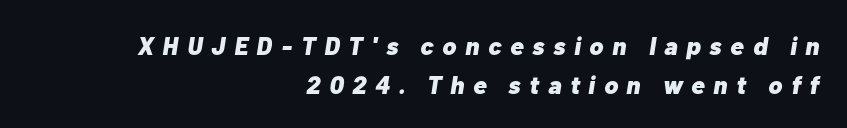
Clear beneath every line of the passage. The passage shown is emphatically bold. In terms of posture, this sample is oblique. The block of text has a typical density, with ordinary space between rows. Spacing between characters has been opened up far beyond the box default.
